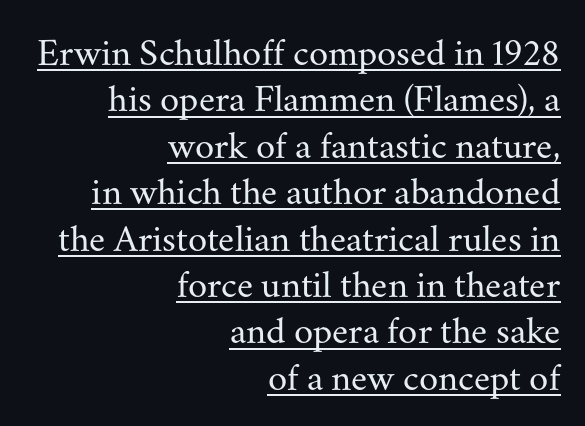
This reads as an unemphasized weight, regular at the heaviest. The type family on display is of the serif kind. Layout note: lines flush right. This sample carries an underscore along the baseline area.
